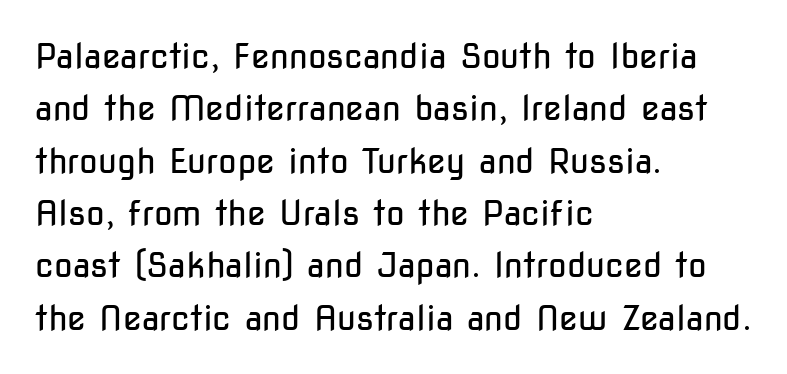
The image shows 34 px regular-weight, condensed sans-serif type, upright; set left-aligned, normal line spacing (1.54x), normal letter spacing, not underlined; low stroke contrast and a medium x-height.
